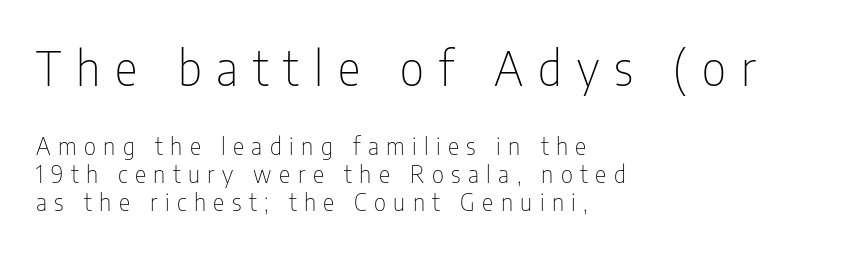
{"serif": "no", "italic": "no", "bold": "no", "weight": "thin", "width": "condensed", "stroke_contrast": "low", "x_height": "medium", "monospaced": "no", "underline": "no", "align": "left", "line_spacing_ratio": 1.16, "letter_spacing": "wide", "letter_spacing_em": 0.31, "larger_block": "first", "size_ratio": 2.0, "glyph_px": 48}
